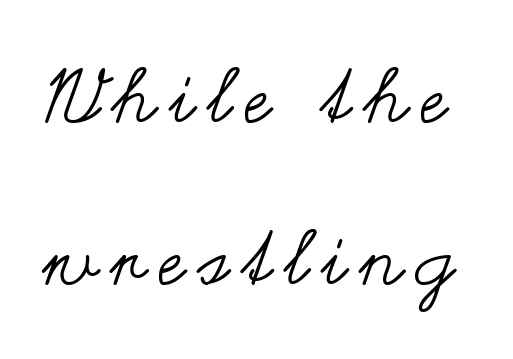
The image shows 75 px regular-weight, wide type; set loose line spacing (2.16x), not underlined; medium stroke contrast and a small x-height.
